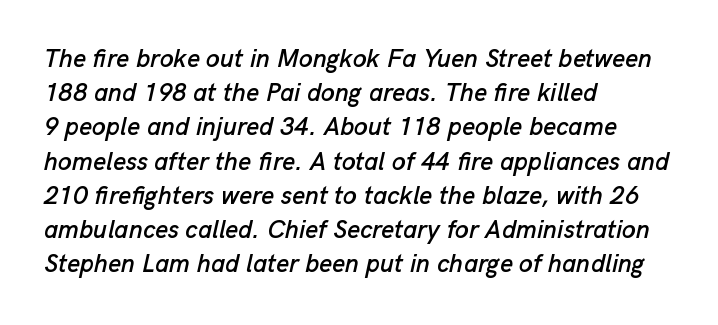
Q: Is the text italic (slanted)? A: Yes, it leans right by about 13 degrees.
Q: Is the text underlined? A: No.
Q: How is the paragraph aligned? A: Left-aligned.
Q: Is the spacing between letters normal or unusually wide? A: Normal.
Q: Is the spacing between lines tight, normal or loose? A: Normal.
